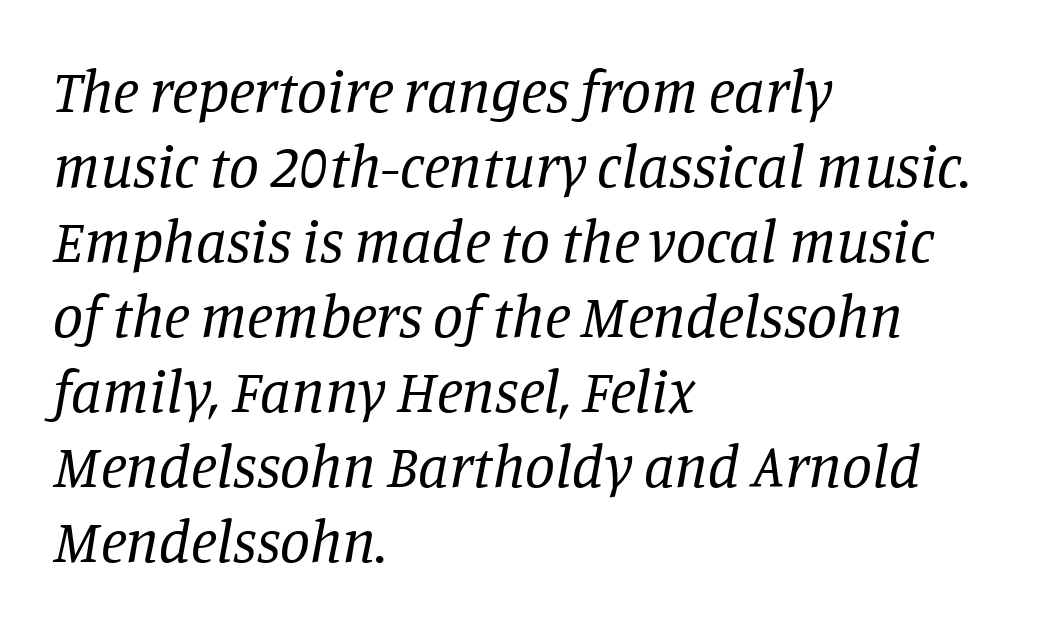
The weight would be labelled regular, book, light, or lighter still. Look at the bottom of the vertical strokes: they flare into serifs here. Does the lettering tilt? It does — this is italic. Standard letterfit; no display-style spreading of the glyphs. Teacher's note: observe the even left margin — that is flush-left alignment.
